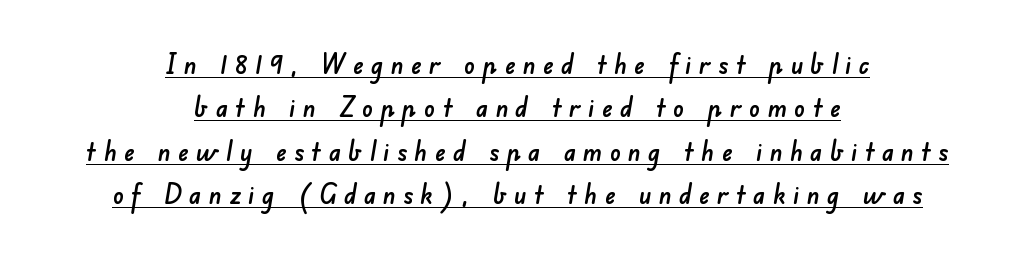
{"underline": "yes", "align": "center", "line_spacing": "normal", "line_spacing_ratio": 1.61, "letter_spacing": "wide", "letter_spacing_em": 0.27, "glyph_px": 27}
